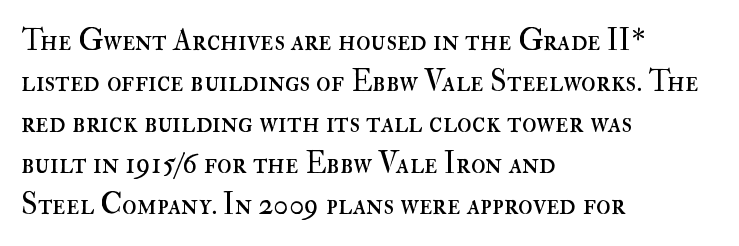
The image shows 30 px regular-weight type, upright; set left-aligned, normal line spacing (1.37x), normal letter spacing, not underlined; high stroke contrast and a small x-height.
